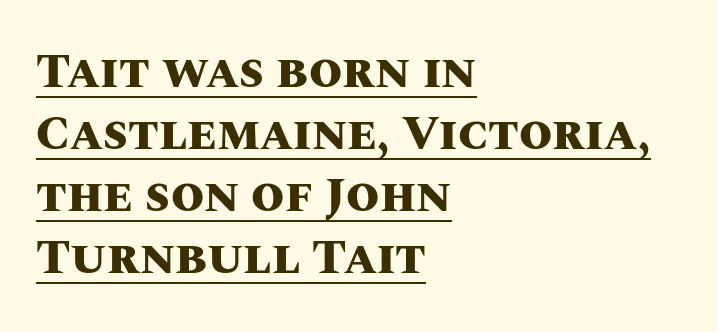
Q: Is the text bold? A: Yes.
Q: Is the text italic (slanted)? A: No, it is upright.
Q: Is the text underlined? A: Yes.
Q: How is the paragraph aligned? A: Left-aligned.
Q: Is the spacing between letters normal or unusually wide? A: Normal.
Q: Is the spacing between lines tight, normal or loose? A: Normal.
Q: Width (condensed, normal, or wide)? A: Normal.
Q: Stroke contrast? A: Medium.
Q: x-height? A: Large.
Q: Monospaced? A: No.
